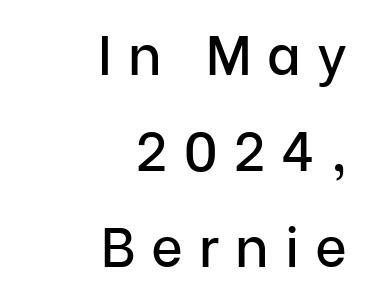
{"serif": "no", "italic": "no", "width": "normal", "stroke_contrast": "low", "x_height": "medium", "monospaced": "no", "underline": "no", "align": "right", "line_spacing_ratio": 1.75, "letter_spacing": "wide", "letter_spacing_em": 0.29, "glyph_px": 55}
